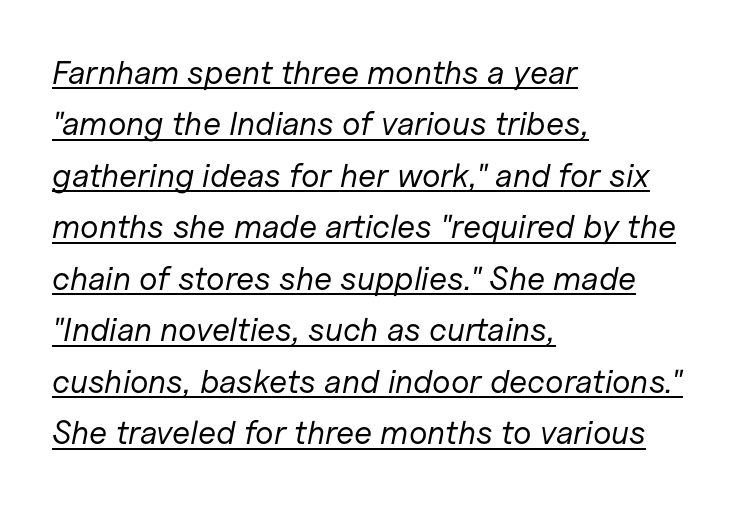
Q: Is the text bold? A: No.
Q: Is the text italic (slanted)? A: Yes, it leans right by about 11 degrees.
Q: Is the text underlined? A: Yes.
Q: How is the paragraph aligned? A: Left-aligned.
Q: Is the spacing between letters normal or unusually wide? A: Normal.
Q: Is the spacing between lines tight, normal or loose? A: Normal.
Q: Width (condensed, normal, or wide)? A: Normal.
Q: Stroke contrast? A: Low.
Q: x-height? A: Medium.
Q: Monospaced? A: No.
